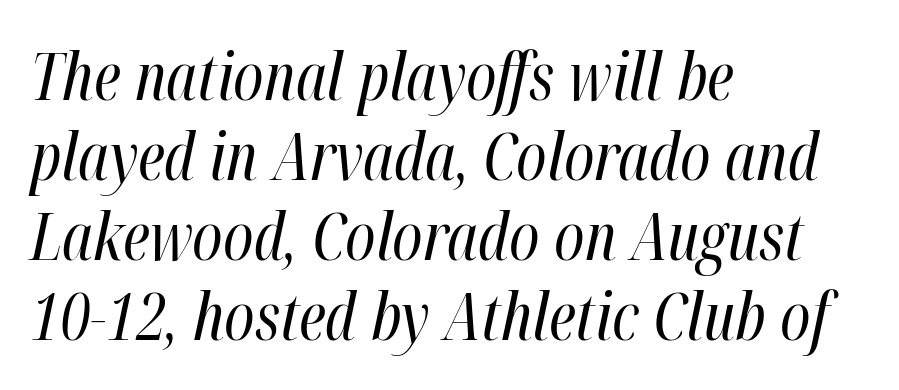
Q: Is the text bold? A: No.
Q: Is the text italic (slanted)? A: Yes, it leans right by about 12 degrees.
Q: Is the text underlined? A: No.
Q: How is the paragraph aligned? A: Left-aligned.
Q: Is the spacing between letters normal or unusually wide? A: Normal.
Q: Width (condensed, normal, or wide)? A: Condensed.
Q: Stroke contrast? A: High.
Q: x-height? A: Medium.
Q: Monospaced? A: No.
